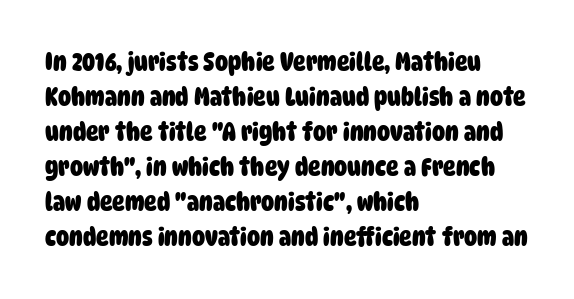
This rendering uses left alignment, leaving the right contour irregular. The passage shown stacks its lines at a standard gap. Unmarked baselines from the first word to the last. Is the letter spacing exaggerated? No — it looks like the ordinary default. As a designer I'd log this as weight 700, bold.
